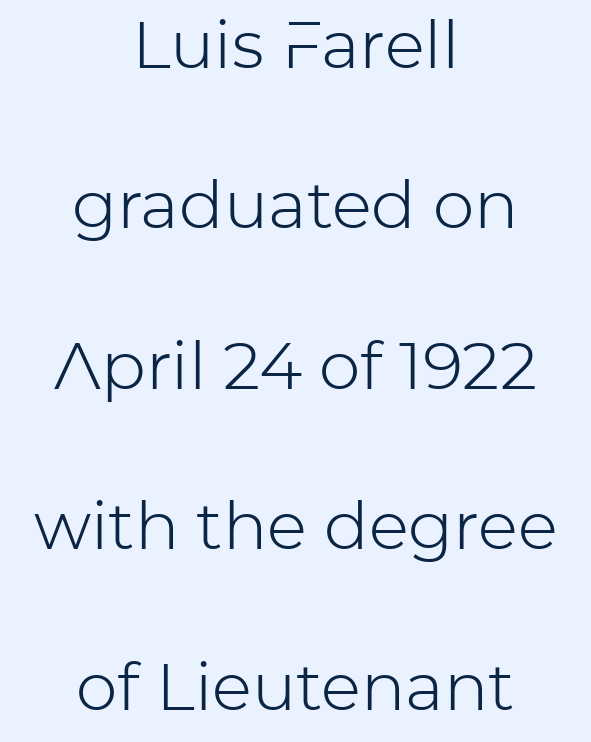
Which margin do the lines hug? Neither — every line sits in the middle. Standard letterfit; no display-style spreading of the glyphs. Does the type have serifs? No, each stem ends abruptly. The typesetting does not lean heavy: it is not bold. Ordinary non-slanted type is in use.
